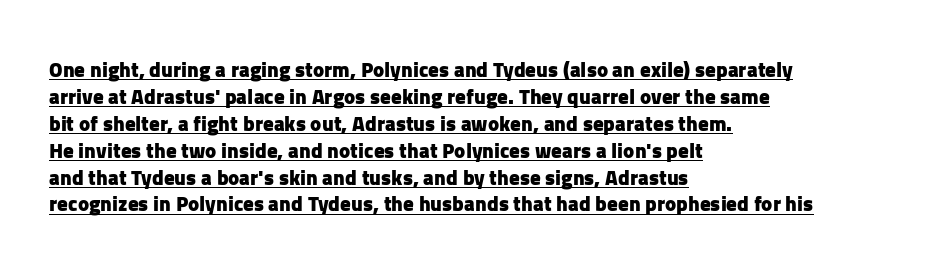
Q: Is the text bold? A: Yes.
Q: Is the text italic (slanted)? A: No, it is upright.
Q: Is the text underlined? A: Yes.
Q: How is the paragraph aligned? A: Left-aligned.
Q: Is the spacing between letters normal or unusually wide? A: Normal.
Q: Is the spacing between lines tight, normal or loose? A: Normal.
